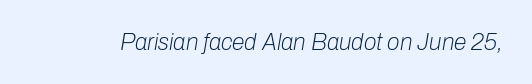
This reads as an unemphasized weight, regular at the heaviest. Unmarked baselines from the first word to the last. Compared with typical body copy, the letter spacing here is the same. Characters are canted at an angle relative to the baseline's perpendicular.
